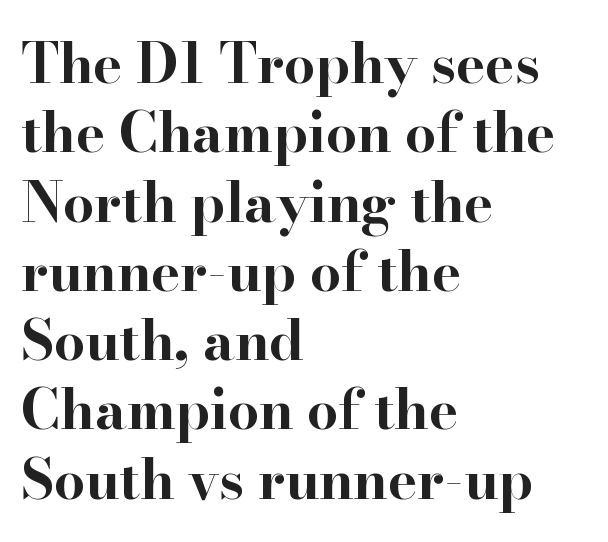
Glyph-to-glyph distance matches everyday printed text. This sample uses an upright cut, with every glyph sitting square on the baseline. Check under the words: just untouched page. The rendering uses natural spacing where letterforms have individual widths.
